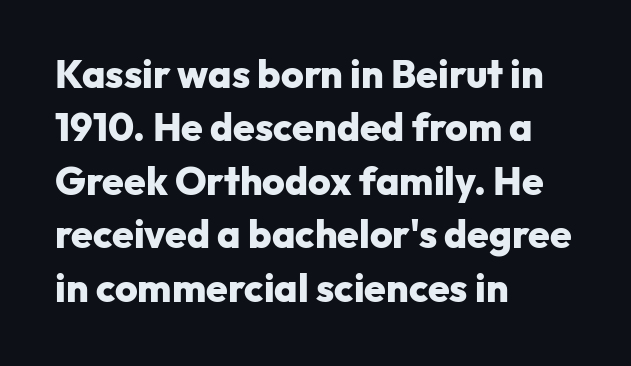
Baseline-to-baseline distance is the conventional proportion of letter height. Each glyph is drawn with heavy, bold strokes. The area under the type is left untouched. Check where the strokes stop: nothing finishes them off — pure sans.
